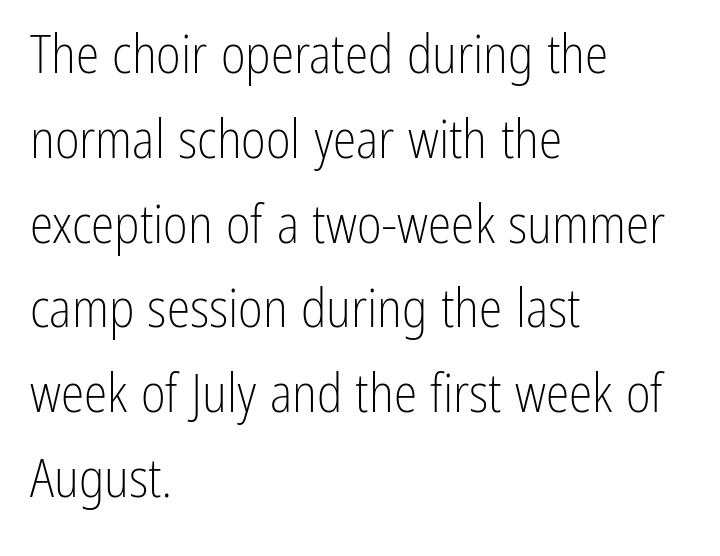
The paragraph shown leans on its left margin. Vertical spacing — default. The characters are drawn with everyday or finer stroke widths. Grotesque or geometric, the face here clearly has no serifs. The passage shown is typed in a proportional face where columns would drift. The lettering holds an erect, upright posture throughout.
